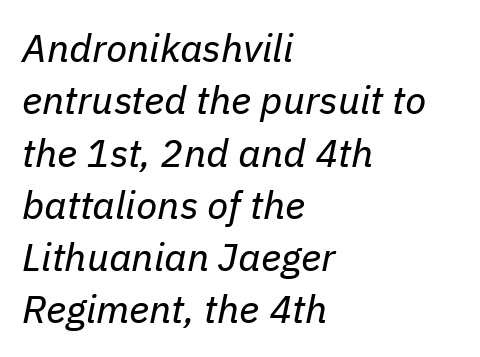
The image shows 39 px regular-weight type, italic (leaning right); set left-aligned, normal line spacing (1.34x), normal letter spacing, not underlined; low stroke contrast and a medium x-height.
